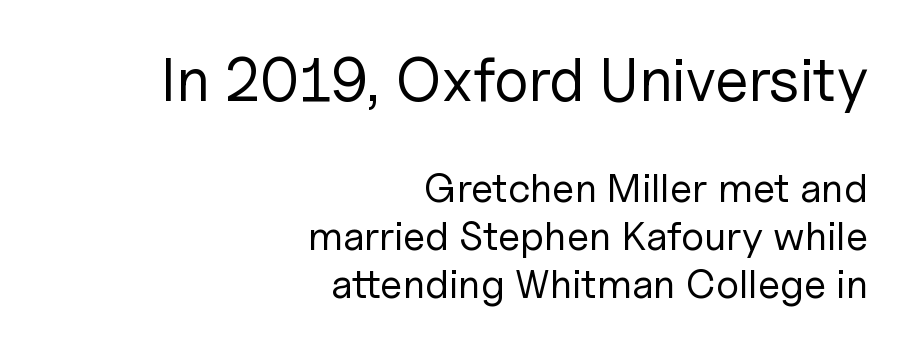
Q: Is the text bold? A: No.
Q: Is the text italic (slanted)? A: No, it is upright.
Q: Is the typeface a serif or a sans-serif typeface? A: Sans-serif.
Q: Is the text underlined? A: No.
Q: How is the paragraph aligned? A: Right-aligned.
Q: Is the spacing between letters normal or unusually wide? A: Normal.
Q: Which block of text is set in a larger size, the first (top) or the second (bottom)? A: The first (top) one.
Q: Width (condensed, normal, or wide)? A: Normal.
Q: Stroke contrast? A: Low.
Q: x-height? A: Medium.
Q: Monospaced? A: No.
